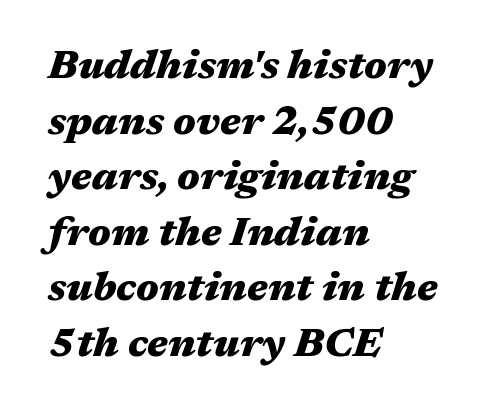
Q: Is the text bold? A: Yes.
Q: Is the text italic (slanted)? A: Yes, it leans right by about 17 degrees.
Q: Is the text underlined? A: No.
Q: How is the paragraph aligned? A: Left-aligned.
Q: Is the spacing between letters normal or unusually wide? A: Normal.
Q: Is the spacing between lines tight, normal or loose? A: Normal.
Q: Width (condensed, normal, or wide)? A: Wide.
Q: Stroke contrast? A: Medium.
Q: x-height? A: Medium.
Q: Monospaced? A: No.
